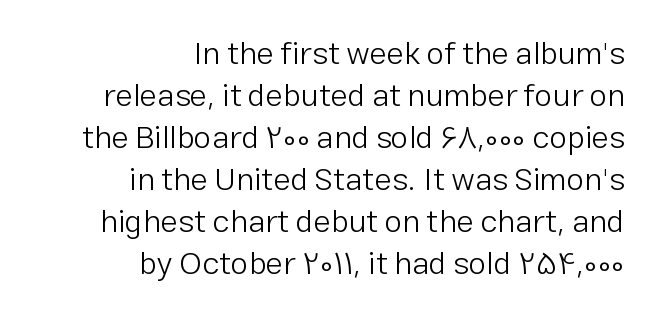
Nothing sits at the stroke ends, so this counts as sans-serif. Compared with typical body copy, the letter spacing here is the same. Bold? No — there's no thickening of the strokes. Glance below the letters and you will spot only blank space. The compositor pushed each line to the right boundary.
